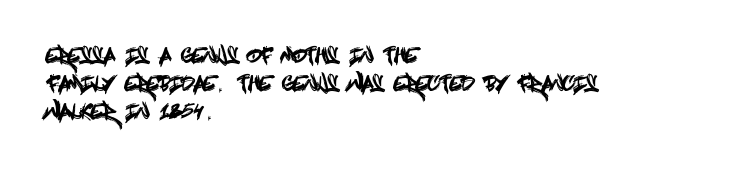
Q: Is the text italic (slanted)? A: Yes.
Q: Is the text underlined? A: No.
Q: How is the paragraph aligned? A: Left-aligned.
Q: Is the spacing between letters normal or unusually wide? A: Normal.
Q: Is the spacing between lines tight, normal or loose? A: Normal.
